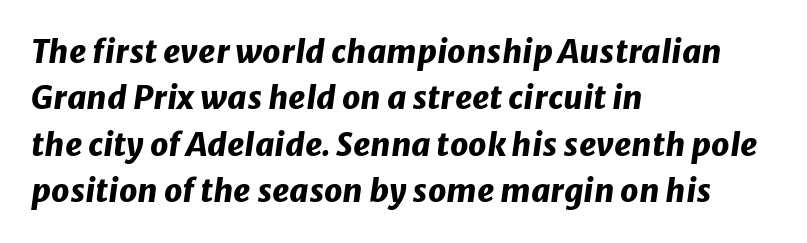
The axis of the letterforms is tilted away from vertical. Unmarked baselines from the first word to the last. Between one letter and the next there's only the usual sliver of space. As a designer I'd log this as weight 700, bold. Here the designer chose a conventional face with non-uniform glyph widths. Reading down the column, the eye jumps a familiar distance to each next line.
